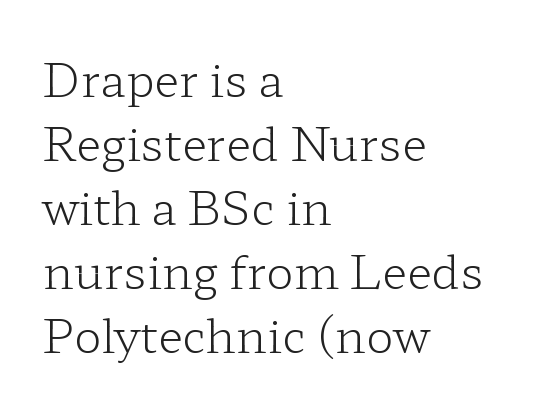
{"serif": "yes", "italic": "no", "bold": "no", "weight": "light", "width": "wide", "stroke_contrast": "low", "x_height": "medium", "monospaced": "no", "underline": "no", "align": "left", "line_spacing": "normal", "line_spacing_ratio": 1.39, "letter_spacing": "normal", "letter_spacing_em": 0.0, "glyph_px": 46}
